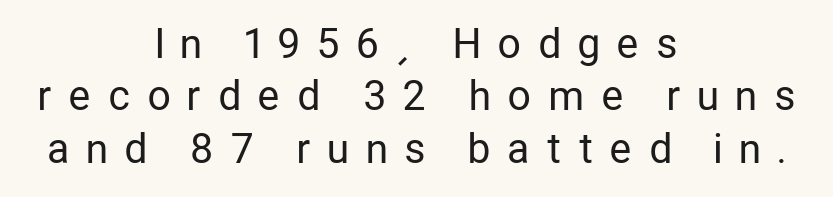
Is there any slant? The stems are plumb. Stems here are at most as thick as an everyday book face. The specimen omits any rule beneath the text block's lines. Does the leading feel generous? No, just average. Words appear elongated and porous because spacing is wide.
